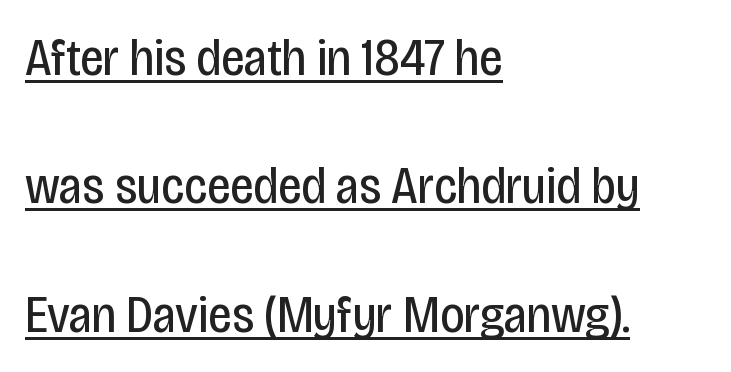
Q: Is the text bold? A: No.
Q: Is the text italic (slanted)? A: No, it is upright.
Q: Is the typeface a serif or a sans-serif typeface? A: Sans-serif.
Q: Is the text underlined? A: Yes.
Q: How is the paragraph aligned? A: Left-aligned.
Q: Is the spacing between letters normal or unusually wide? A: Normal.
Q: Is the spacing between lines tight, normal or loose? A: Loose.
Q: Width (condensed, normal, or wide)? A: Condensed.
Q: Stroke contrast? A: Low.
Q: x-height? A: Large.
Q: Monospaced? A: No.
